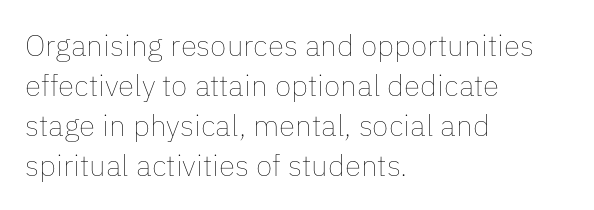
Q: Is the text bold? A: No.
Q: Is the text italic (slanted)? A: No, it is upright.
Q: Is the text underlined? A: No.
Q: How is the paragraph aligned? A: Left-aligned.
Q: Is the spacing between letters normal or unusually wide? A: Normal.
Q: Is the spacing between lines tight, normal or loose? A: Normal.
Q: Width (condensed, normal, or wide)? A: Normal.
Q: Stroke contrast? A: Low.
Q: x-height? A: Medium.
Q: Monospaced? A: No.
